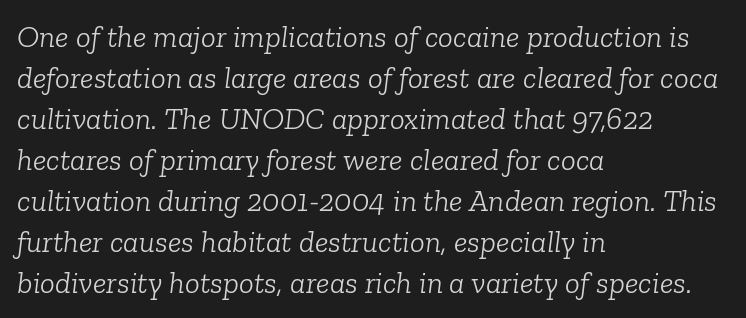
The image shows 31 px light serif type, italic (leaning right); set left-aligned, normal line spacing (1.32x), normal letter spacing, not underlined; low stroke contrast and a medium x-height.
